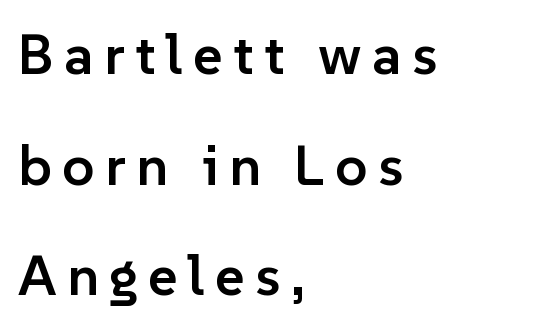
Q: Is the text bold? A: Semi-bold.
Q: Is the text italic (slanted)? A: No, it is upright.
Q: Is the typeface a serif or a sans-serif typeface? A: Sans-serif.
Q: Is the text underlined? A: No.
Q: How is the paragraph aligned? A: Left-aligned.
Q: Is the spacing between lines tight, normal or loose? A: Loose.
Q: Width (condensed, normal, or wide)? A: Normal.
Q: Stroke contrast? A: Low.
Q: x-height? A: Medium.
Q: Monospaced? A: No.
